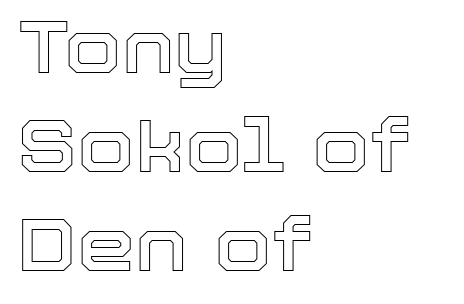
The image shows 74 px text type, upright; set left-aligned, normal line spacing (1.34x), normal letter spacing, not underlined; a medium x-height.
